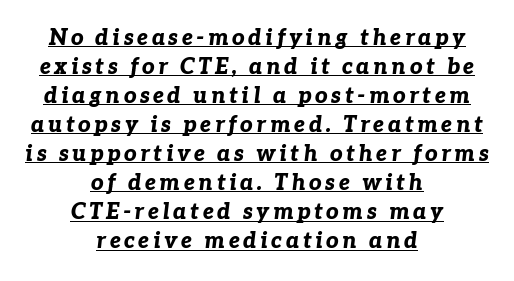
{"italic": "yes", "lean": "right", "slant_degrees": 7, "bold": "yes", "underline": "yes", "align": "center", "line_spacing": "normal", "line_spacing_ratio": 1.32, "glyph_px": 22}
